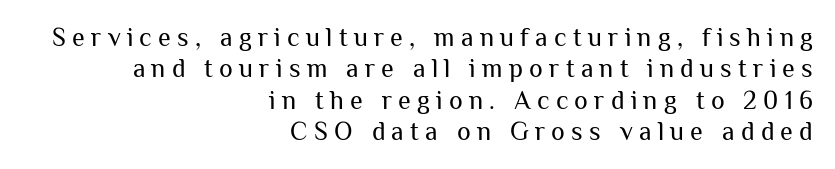
Q: Is the text bold? A: No.
Q: Is the text italic (slanted)? A: No, it is upright.
Q: Is the text underlined? A: No.
Q: How is the paragraph aligned? A: Right-aligned.
Q: Is the spacing between letters normal or unusually wide? A: Unusually wide.
